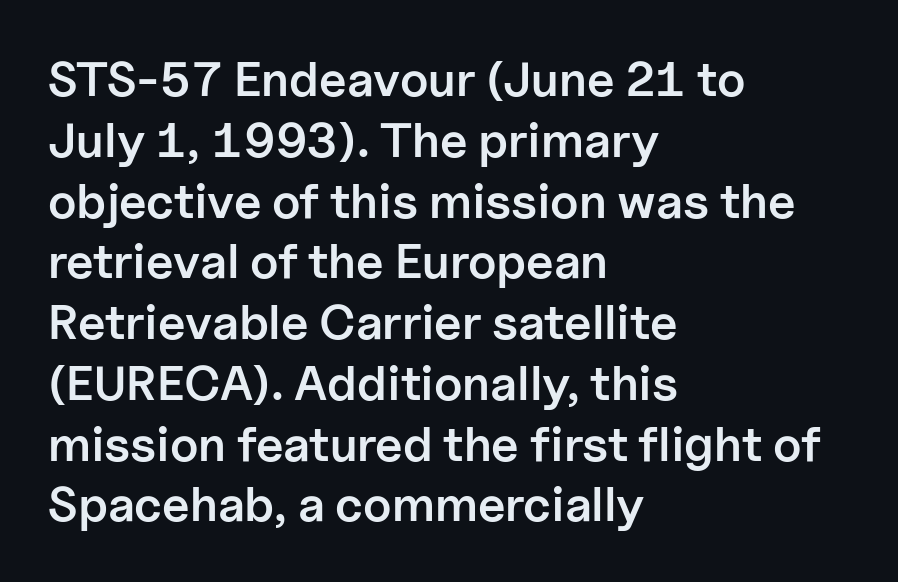
The image shows 49 px semibold sans-serif type, upright; set left-aligned, line spacing 1.24x, normal letter spacing, not underlined; low stroke contrast and a medium x-height.
